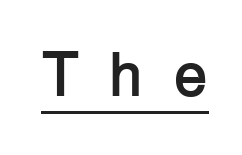
The image shows 62 px semibold sans-serif type, upright; set unusually wide letter spacing (+0.48 em), underlined; low stroke contrast and a medium x-height.
